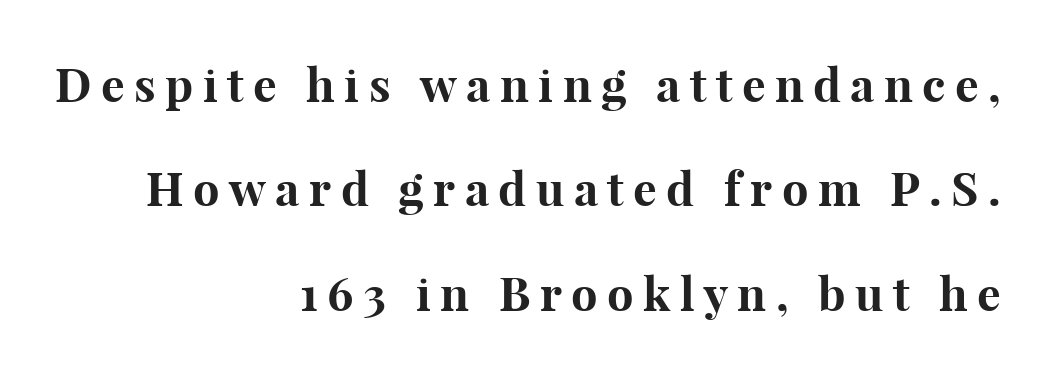
{"serif": "yes", "italic": "no", "bold": "yes", "weight": "bold", "width": "normal", "stroke_contrast": "high", "x_height": "medium", "monospaced": "no", "underline": "no", "align": "right", "line_spacing": "loose", "line_spacing_ratio": 2.22, "letter_spacing": "wide", "letter_spacing_em": 0.2, "glyph_px": 47}
